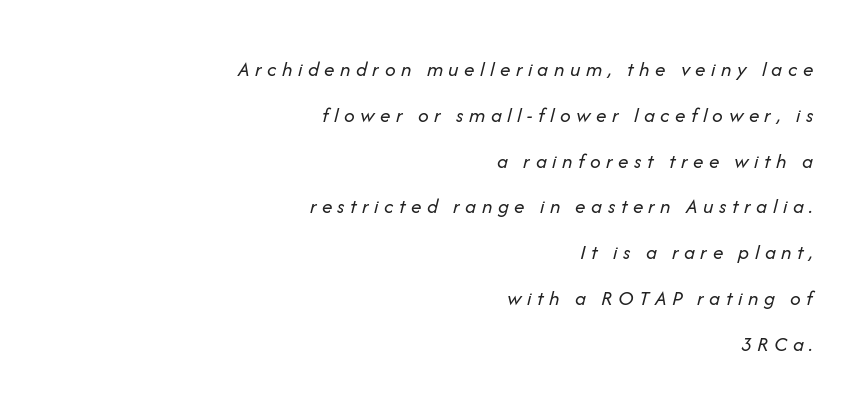
This sample uses an oblique cut, with every glyph tilted off the vertical. Interline gaps are noticeably wide in this sample. Notice how the passage keeps a crisp vertical edge on the right only. The zone under the glyphs is completely vacant. These lines have a slow, spaced-out rhythm from letter to letter.
